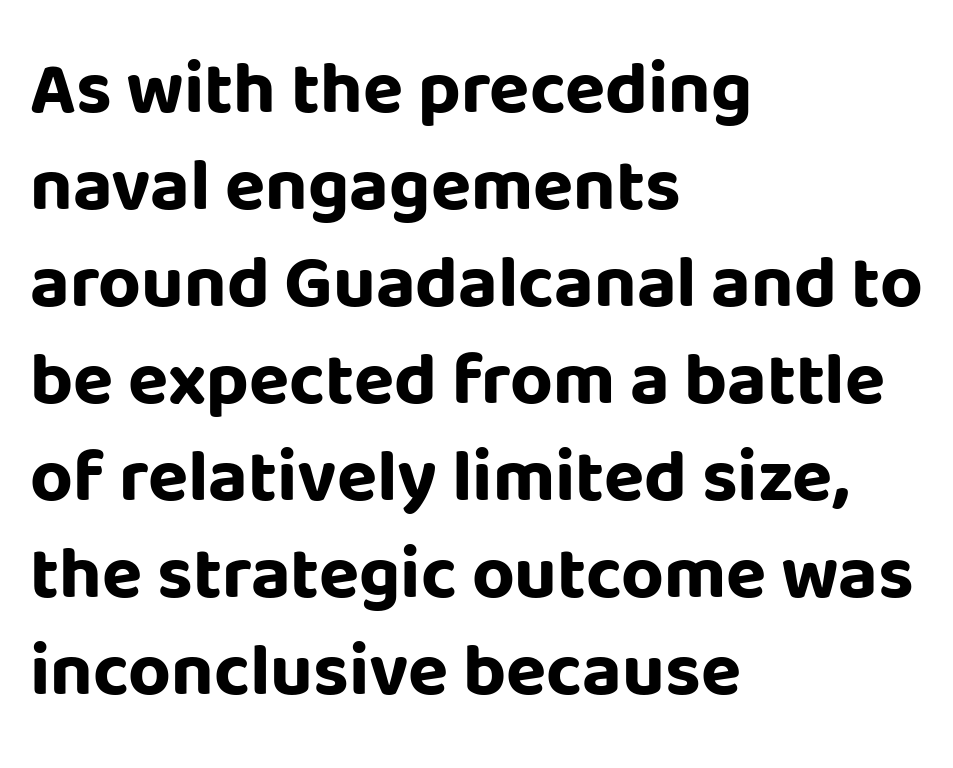
Line spacing here is normal. You could not count columns in this text — the font is proportionally spaced. Vertical strokes here are truly vertical. Nothing sits at the stroke ends, so this counts as sans-serif.
